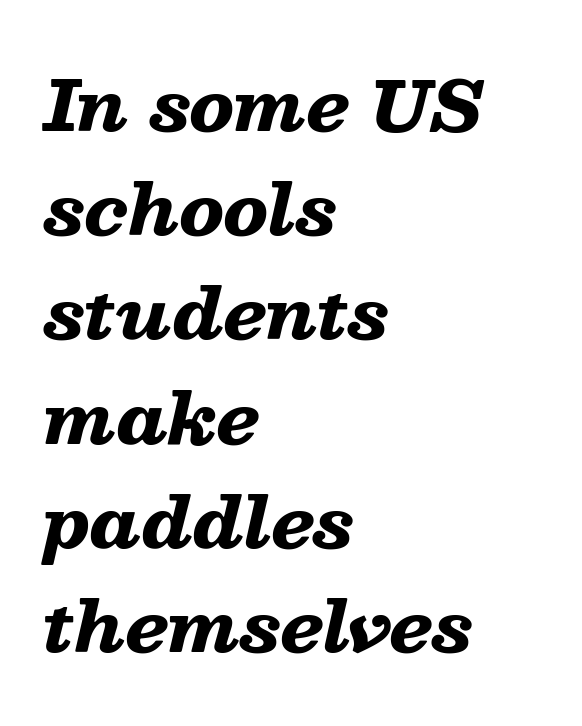
The image shows 69 px heavy, wide type, italic (leaning right); set left-aligned, normal line spacing (1.51x), normal letter spacing, not underlined; low stroke contrast and a medium x-height.
